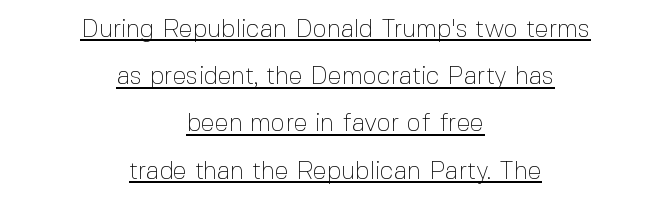
Q: Is the text bold? A: No.
Q: Is the text italic (slanted)? A: No, it is upright.
Q: Is the text underlined? A: Yes.
Q: How is the paragraph aligned? A: Centered.
Q: Is the spacing between letters normal or unusually wide? A: Normal.
